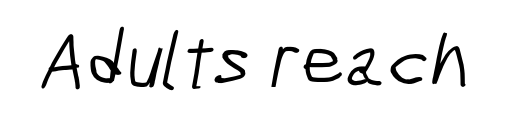
Q: Is the text bold? A: No.
Q: Is the typeface a serif or a sans-serif typeface? A: Sans-serif.
Q: Is the text underlined? A: No.
Q: Is the spacing between letters normal or unusually wide? A: Normal.
Q: Width (condensed, normal, or wide)? A: Condensed.
Q: Stroke contrast? A: Low.
Q: x-height? A: Medium.
Q: Monospaced? A: No.
